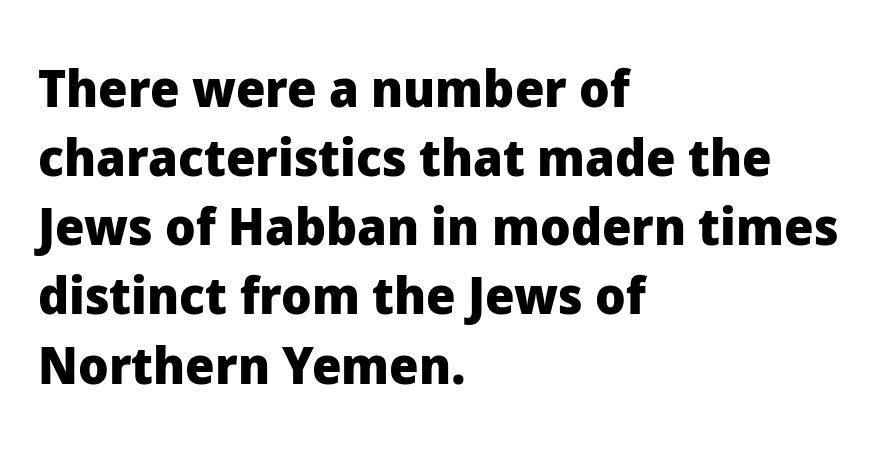
Leftover space on each line is placed entirely after the last word. The designer left line spacing at the default. Every stem runs plumb, perpendicular to the baseline. The letters advance in unequal steps, a hallmark of proportional type. This rendering features lettering with no underline.
